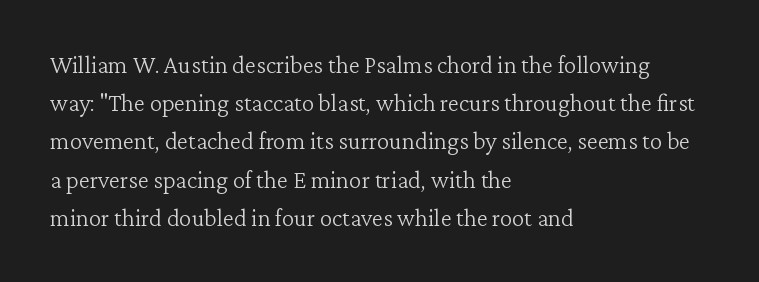
The glyphs are unaccompanied by any horizontal stroke below them. Posture: vertical. These lines keep a tight, regular rhythm from letter to letter. Interline gaps are of average width in this sample. The paragraph shown leans on its left margin.
